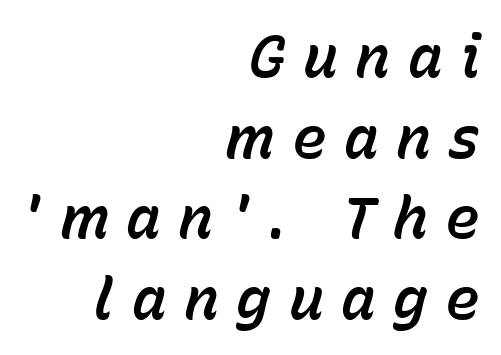
The image shows 58 px text type, italic (leaning right); set right-aligned, normal line spacing (1.39x), unusually wide letter spacing (+0.3 em), not underlined; low stroke contrast and a medium x-height.
